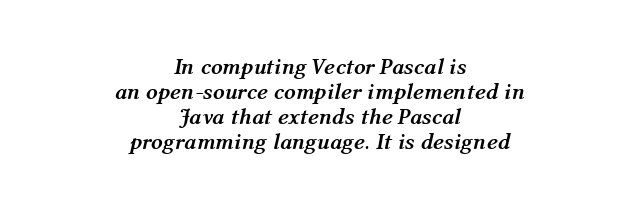
{"italic": "yes", "lean": "right", "slant_degrees": 12, "bold": "yes", "underline": "no", "align": "center", "line_spacing": "tight", "line_spacing_ratio": 1.09, "letter_spacing": "normal", "letter_spacing_em": 0.0, "glyph_px": 23}
